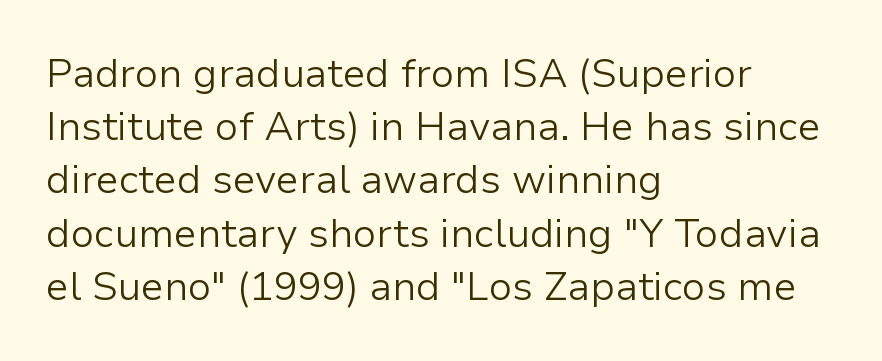
The image shows 40 px light sans-serif type, upright; set left-aligned, normal line spacing (1.33x), normal letter spacing, not underlined; low stroke contrast and a medium x-height.
